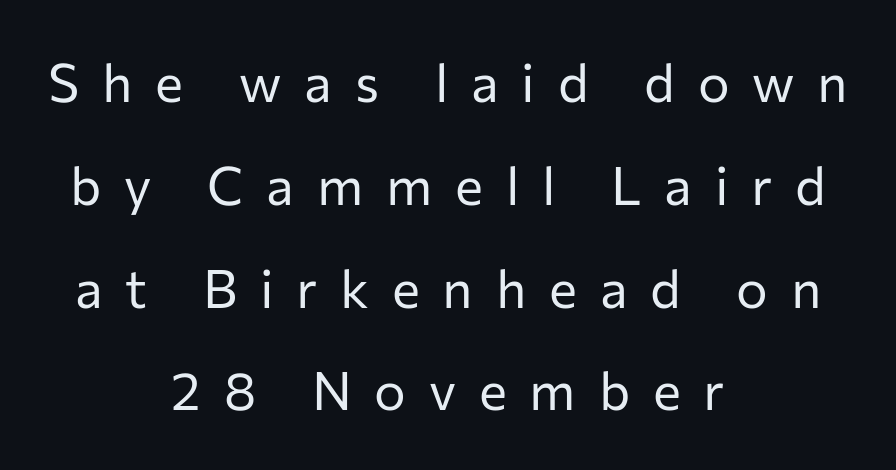
Q: Is the text bold? A: No.
Q: Is the text italic (slanted)? A: No, it is upright.
Q: Is the typeface a serif or a sans-serif typeface? A: Sans-serif.
Q: Is the text underlined? A: No.
Q: How is the paragraph aligned? A: Centered.
Q: Is the spacing between letters normal or unusually wide? A: Unusually wide.
Q: Is the spacing between lines tight, normal or loose? A: Loose.
Q: Width (condensed, normal, or wide)? A: Normal.
Q: Stroke contrast? A: Low.
Q: x-height? A: Medium.
Q: Monospaced? A: No.
